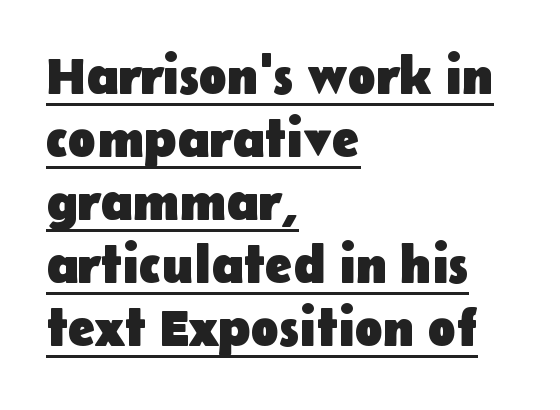
{"serif": "no", "italic": "no", "bold": "yes", "weight": "heavy", "width": "normal", "stroke_contrast": "low", "x_height": "medium", "monospaced": "no", "underline": "yes", "align": "left", "line_spacing_ratio": 1.21, "letter_spacing": "normal", "letter_spacing_em": 0.0, "glyph_px": 52}
